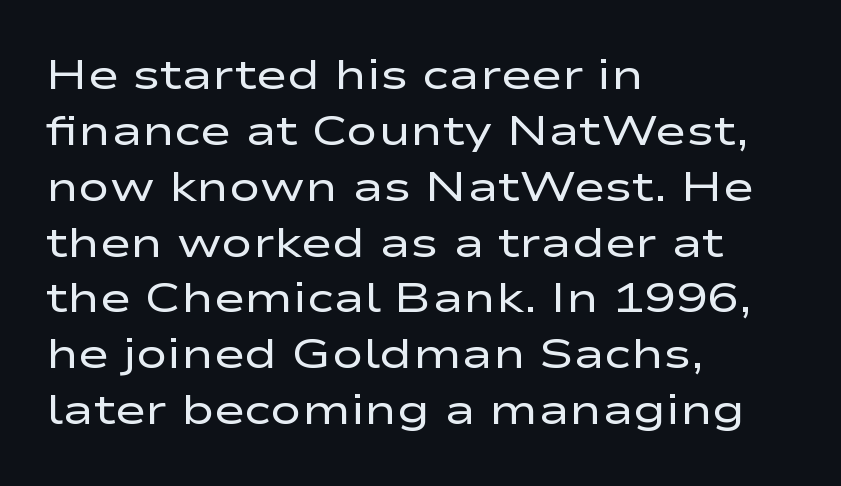
Q: Is the text bold? A: No.
Q: Is the text italic (slanted)? A: No, it is upright.
Q: Is the typeface a serif or a sans-serif typeface? A: Sans-serif.
Q: Is the text underlined? A: No.
Q: How is the paragraph aligned? A: Left-aligned.
Q: Is the spacing between letters normal or unusually wide? A: Normal.
Q: Is the spacing between lines tight, normal or loose? A: Normal.
Q: Width (condensed, normal, or wide)? A: Wide.
Q: Stroke contrast? A: Low.
Q: x-height? A: Medium.
Q: Monospaced? A: No.
